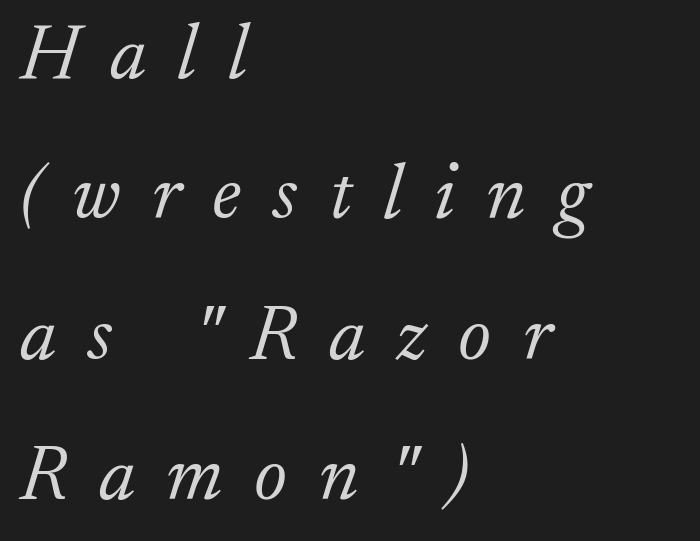
Q: Is the text bold? A: No.
Q: Is the text italic (slanted)? A: Yes, it leans right by about 17 degrees.
Q: Is the typeface a serif or a sans-serif typeface? A: Serif.
Q: Is the text underlined? A: No.
Q: How is the paragraph aligned? A: Left-aligned.
Q: Is the spacing between letters normal or unusually wide? A: Unusually wide.
Q: Width (condensed, normal, or wide)? A: Normal.
Q: Stroke contrast? A: Low.
Q: x-height? A: Small.
Q: Monospaced? A: No.
